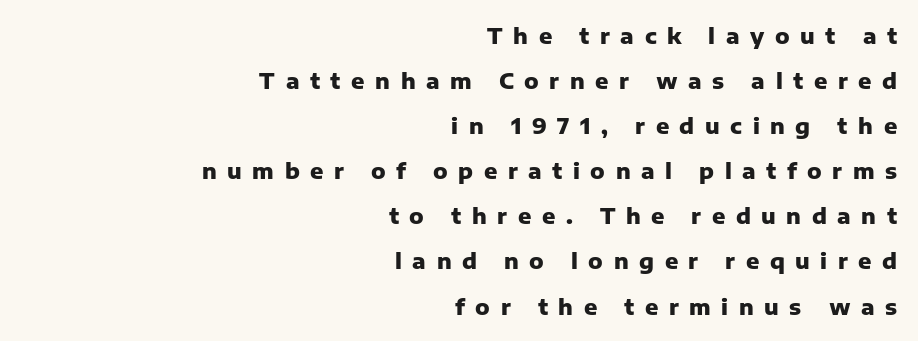
Whoever set this chose breathing room over compactness in the vertical rhythm. A bare baseline throughout the passage. Does the copy run flush right? Yes — the right margin is perfectly even. The face used here is rendered with a markedly widened letterfit. When letters stand straight like this, we call the style roman or upright.
